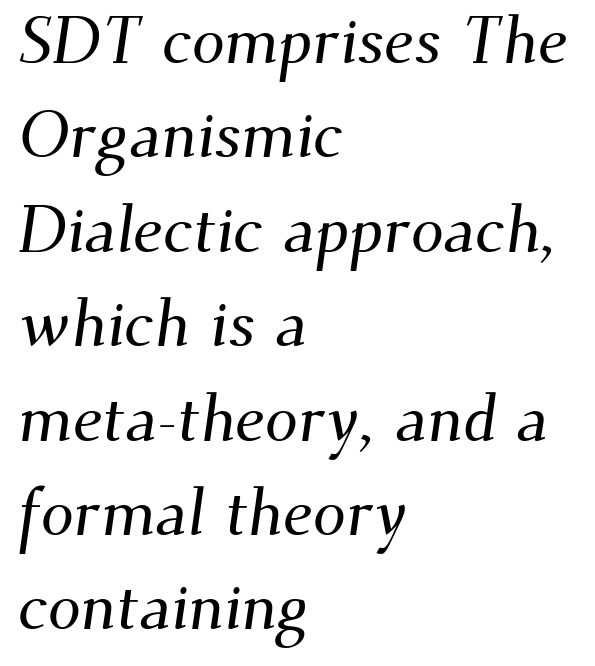
Q: Is the typeface a serif or a sans-serif typeface? A: Serif.
Q: Is the text underlined? A: No.
Q: How is the paragraph aligned? A: Left-aligned.
Q: Is the spacing between letters normal or unusually wide? A: Normal.
Q: Is the spacing between lines tight, normal or loose? A: Normal.
Q: Width (condensed, normal, or wide)? A: Normal.
Q: Stroke contrast? A: Medium.
Q: x-height? A: Small.
Q: Monospaced? A: No.
